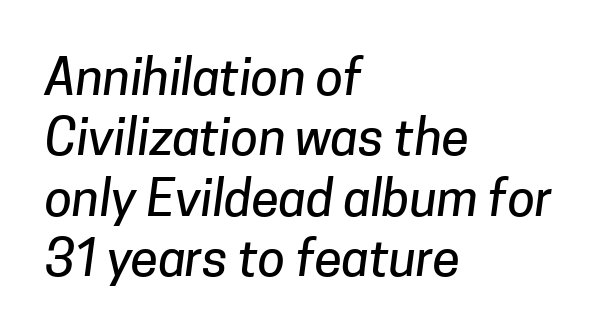
Nobody drew a line under any word here. Is this a fixed-width face? No — the glyphs have proportional, varying widths. There is no visible air inserted between adjacent glyphs. Each line starts at the same left margin while the right side varies.
